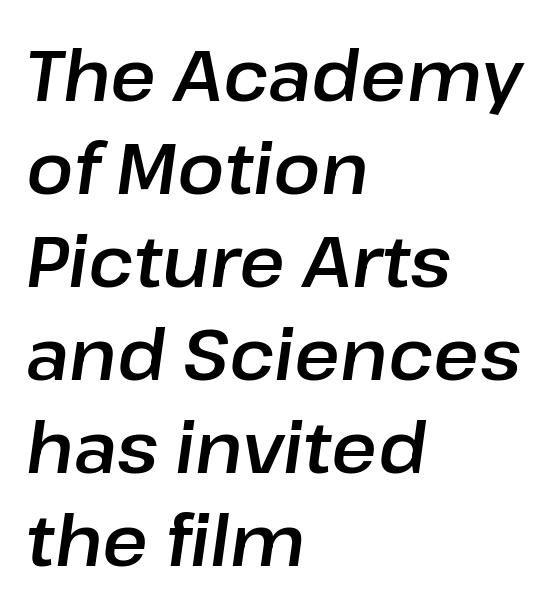
The image shows 70 px text type, italic (leaning right); set left-aligned, normal line spacing (1.33x), normal letter spacing, not underlined; low stroke contrast and a medium x-height.
